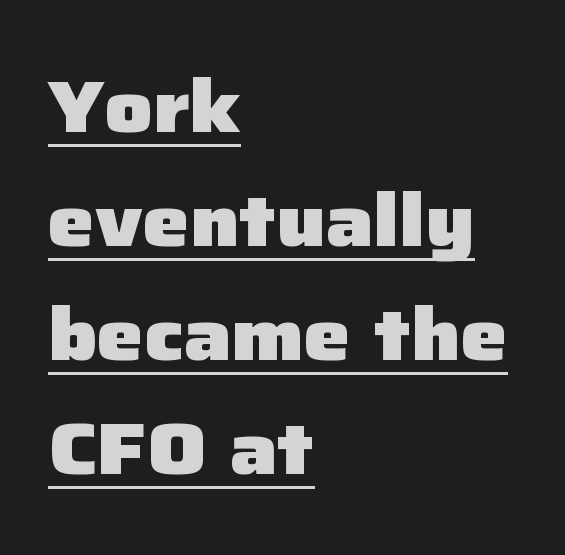
Q: Is the text bold? A: Yes.
Q: Is the text italic (slanted)? A: No, it is upright.
Q: Is the typeface a serif or a sans-serif typeface? A: Sans-serif.
Q: Is the text underlined? A: Yes.
Q: How is the paragraph aligned? A: Left-aligned.
Q: Is the spacing between letters normal or unusually wide? A: Normal.
Q: Is the spacing between lines tight, normal or loose? A: Normal.
Q: Width (condensed, normal, or wide)? A: Normal.
Q: Stroke contrast? A: Low.
Q: x-height? A: Medium.
Q: Monospaced? A: No.
